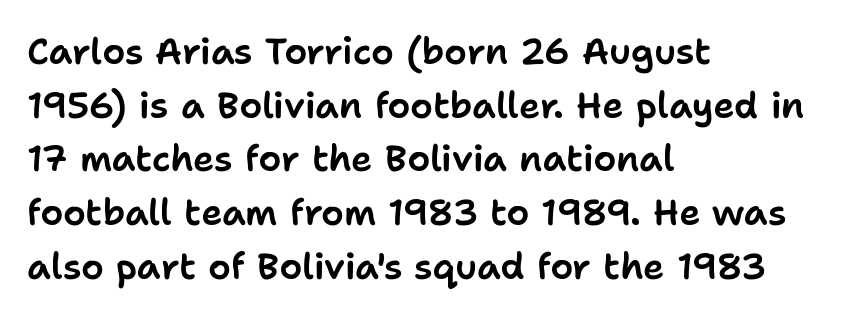
The image shows 36 px sans-serif type, upright; set left-aligned, normal line spacing (1.49x), normal letter spacing, not underlined; low stroke contrast and a medium x-height.
